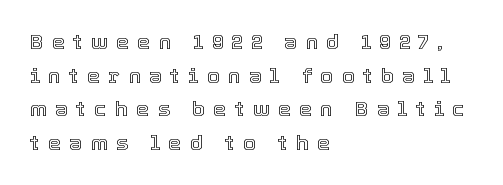
The image shows 21 px text type, upright; set left-aligned, normal line spacing (1.6x), unusually wide letter spacing (+0.39 em), not underlined.
